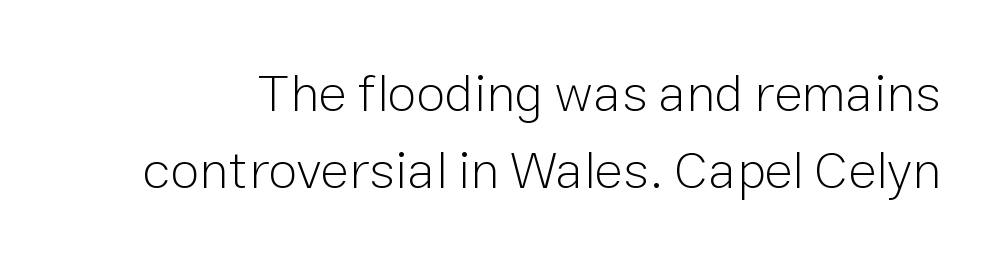
Q: Is the text bold? A: No.
Q: Is the text italic (slanted)? A: No, it is upright.
Q: Is the typeface a serif or a sans-serif typeface? A: Sans-serif.
Q: Is the text underlined? A: No.
Q: Is the spacing between letters normal or unusually wide? A: Normal.
Q: Is the spacing between lines tight, normal or loose? A: Normal.
Q: Width (condensed, normal, or wide)? A: Normal.
Q: Stroke contrast? A: Low.
Q: x-height? A: Medium.
Q: Monospaced? A: No.
